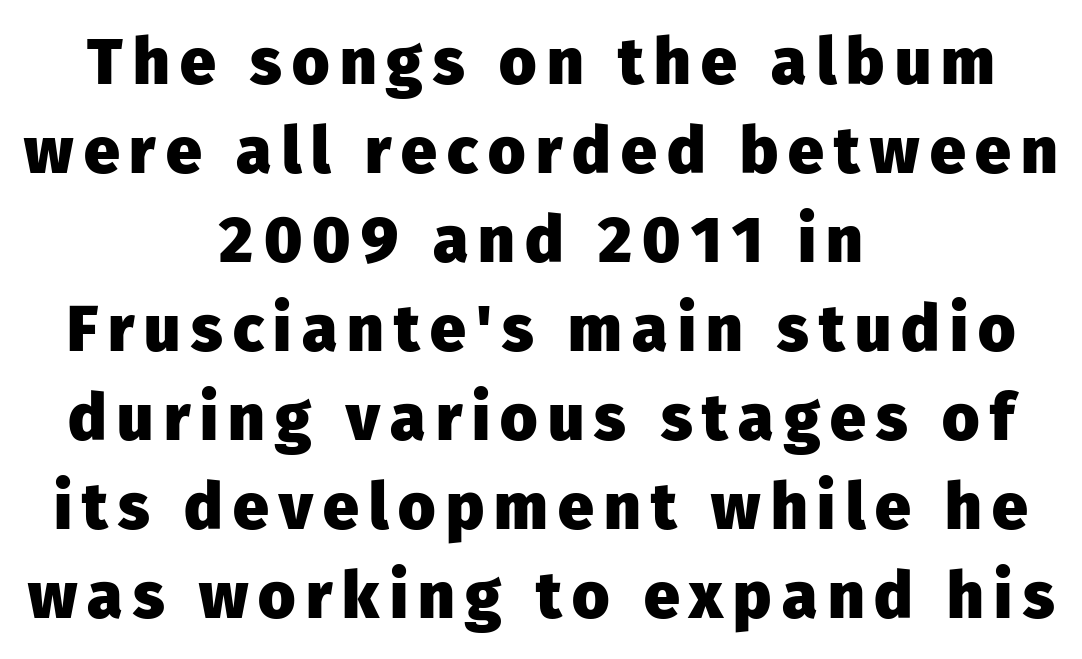
Q: Is the text bold? A: Yes.
Q: Is the text italic (slanted)? A: No, it is upright.
Q: Is the typeface a serif or a sans-serif typeface? A: Sans-serif.
Q: Is the text underlined? A: No.
Q: How is the paragraph aligned? A: Centered.
Q: Is the spacing between lines tight, normal or loose? A: Normal.
Q: Width (condensed, normal, or wide)? A: Normal.
Q: Stroke contrast? A: Low.
Q: x-height? A: Medium.
Q: Monospaced? A: No.
